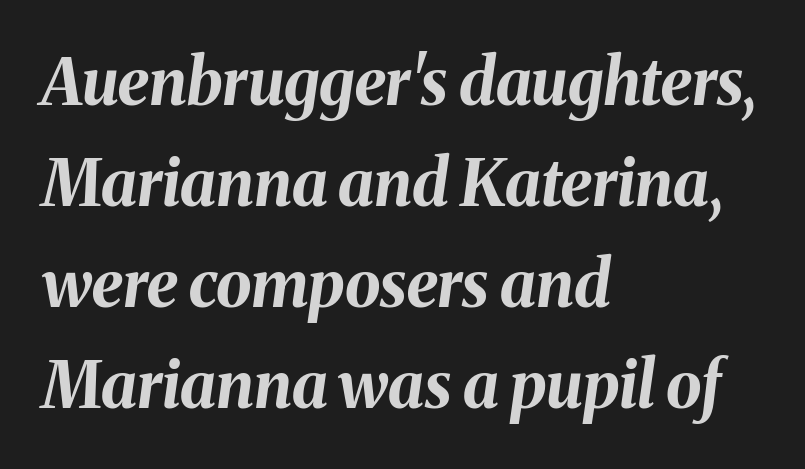
{"italic": "yes", "lean": "right", "slant_degrees": 8, "bold": "yes", "weight": "bold", "width": "normal", "stroke_contrast": "medium", "x_height": "medium", "monospaced": "no", "underline": "no", "align": "left", "line_spacing": "normal", "line_spacing_ratio": 1.58, "letter_spacing": "normal", "letter_spacing_em": 0.0, "glyph_px": 64}
